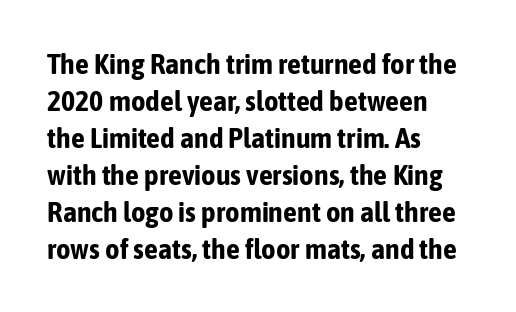
{"serif": "no", "italic": "no", "bold": "yes", "weight": "bold", "width": "condensed", "stroke_contrast": "low", "x_height": "medium", "monospaced": "no", "underline": "no", "align": "left", "line_spacing": "normal", "line_spacing_ratio": 1.32, "letter_spacing": "normal", "letter_spacing_em": 0.0, "glyph_px": 28}
